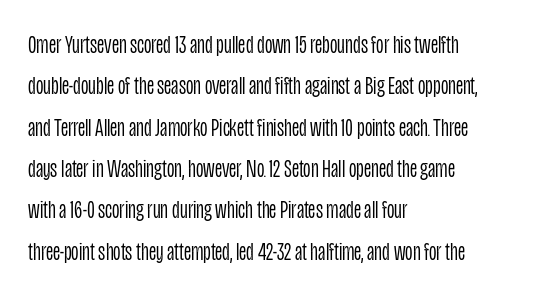
The image shows 26 px text type, upright; set left-aligned, normal line spacing (1.59x), normal letter spacing, not underlined.
